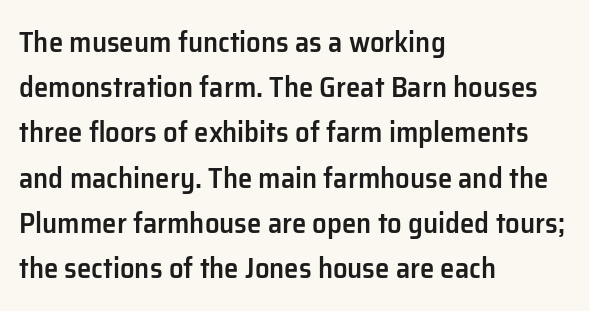
Q: Is the text bold? A: Semi-bold.
Q: Is the text italic (slanted)? A: No, it is upright.
Q: Is the typeface a serif or a sans-serif typeface? A: Sans-serif.
Q: Is the text underlined? A: No.
Q: How is the paragraph aligned? A: Left-aligned.
Q: Is the spacing between letters normal or unusually wide? A: Normal.
Q: Is the spacing between lines tight, normal or loose? A: Normal.
Q: Width (condensed, normal, or wide)? A: Normal.
Q: Stroke contrast? A: Low.
Q: x-height? A: Medium.
Q: Monospaced? A: No.
